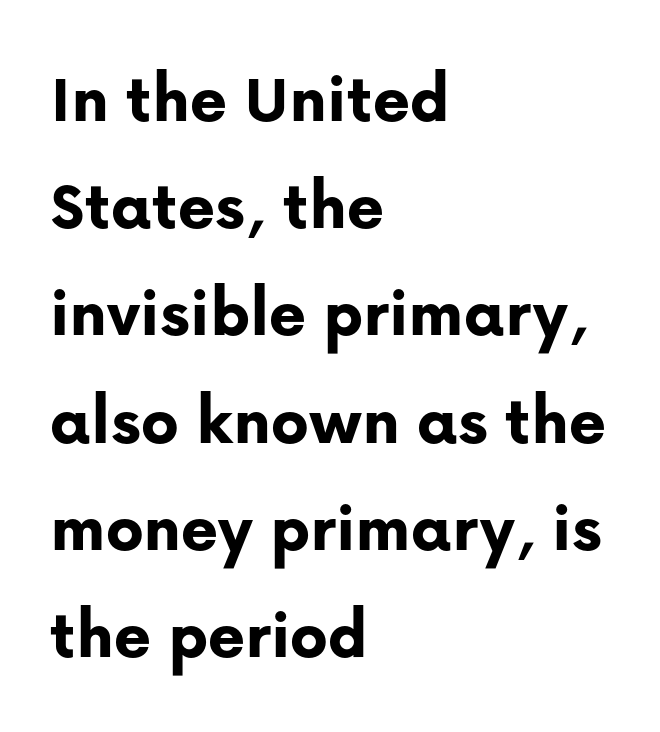
The image shows 71 px bold sans-serif type, upright; set left-aligned, normal line spacing (1.51x), normal letter spacing, not underlined; low stroke contrast and a medium x-height.
